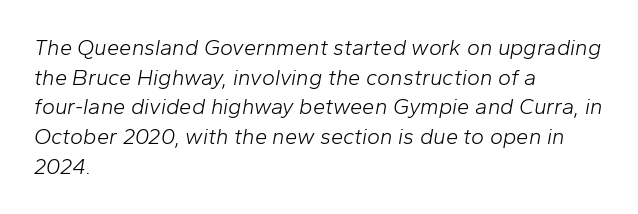
The image shows 22 px text type, italic (leaning right); set left-aligned, normal line spacing (1.35x), normal letter spacing, not underlined.
